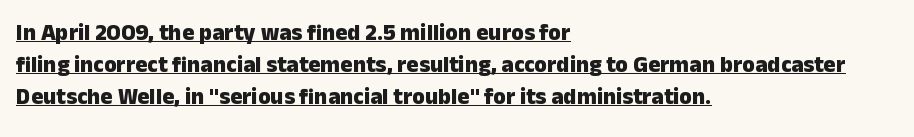
{"italic": "no", "bold": "yes", "underline": "yes", "align": "left", "line_spacing": "normal", "line_spacing_ratio": 1.4, "letter_spacing": "normal", "letter_spacing_em": 0.0, "glyph_px": 23}
